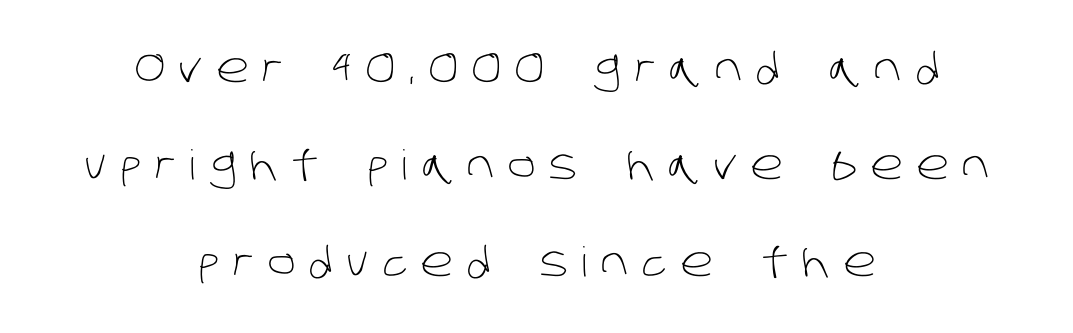
Q: Is the text bold? A: No.
Q: Is the typeface a serif or a sans-serif typeface? A: Sans-serif.
Q: Is the text underlined? A: No.
Q: How is the paragraph aligned? A: Centered.
Q: Is the spacing between letters normal or unusually wide? A: Unusually wide.
Q: Is the spacing between lines tight, normal or loose? A: Loose.
Q: Width (condensed, normal, or wide)? A: Normal.
Q: Stroke contrast? A: Low.
Q: x-height? A: Large.
Q: Monospaced? A: No.
